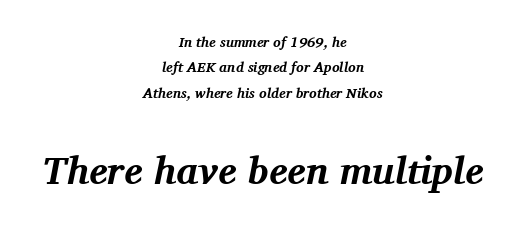
{"serif": "yes", "italic": "yes", "lean": "right", "slant_degrees": 11, "bold": "yes", "weight": "bold", "width": "normal", "stroke_contrast": "medium", "x_height": "medium", "monospaced": "no", "underline": "no", "align": "center", "line_spacing_ratio": 1.81, "letter_spacing": "normal", "letter_spacing_em": 0.0, "larger_block": "second", "size_ratio": 2.79, "glyph_px": 39}
